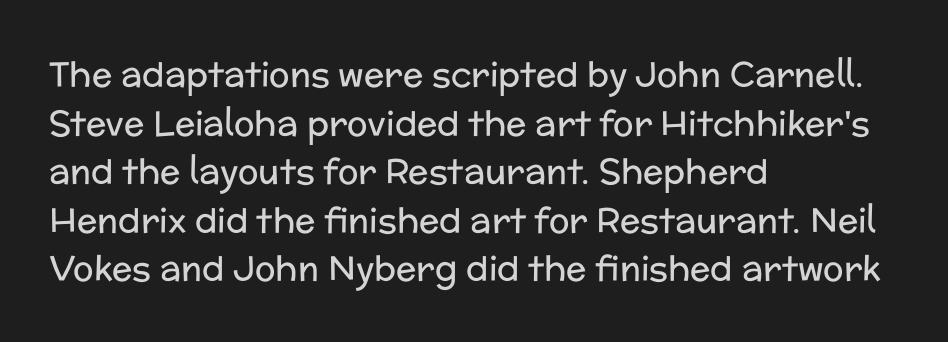
Stem width sits at or under what a default text font uses. The passage shown is not underscored anywhere. This sample has the flowing, uneven cadence of proportional lettering. The passage shown is typeset with a sans-serif family. Reading down the column, the eye jumps a familiar distance to each next line.
